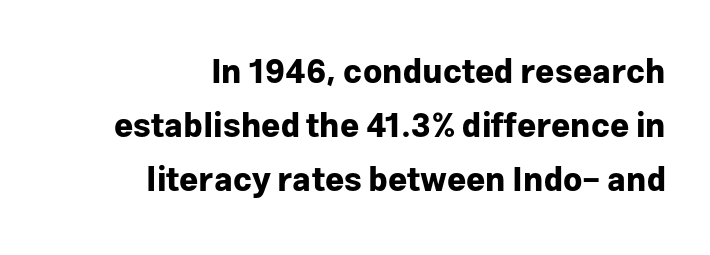
The image shows 33 px bold sans-serif type, upright; set right-aligned, normal line spacing (1.63x), normal letter spacing, not underlined; low stroke contrast and a medium x-height.
